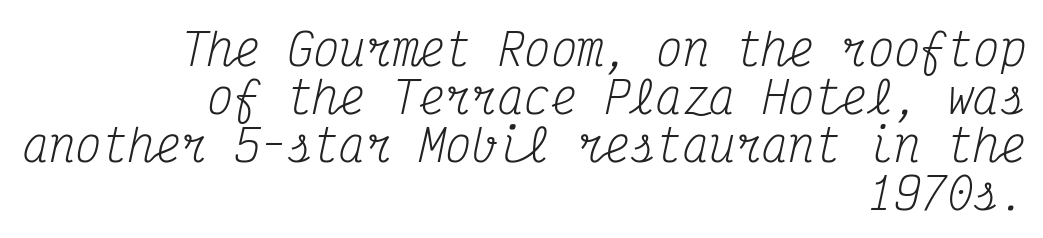
Q: Is the text bold? A: No.
Q: Is the text italic (slanted)? A: Yes, it leans right by about 12 degrees.
Q: Is the typeface a serif or a sans-serif typeface? A: Serif.
Q: Is the text underlined? A: No.
Q: How is the paragraph aligned? A: Right-aligned.
Q: Is the spacing between letters normal or unusually wide? A: Normal.
Q: Is the spacing between lines tight, normal or loose? A: Tight.
Q: Width (condensed, normal, or wide)? A: Condensed.
Q: Stroke contrast? A: Medium.
Q: x-height? A: Medium.
Q: Monospaced? A: Yes.
